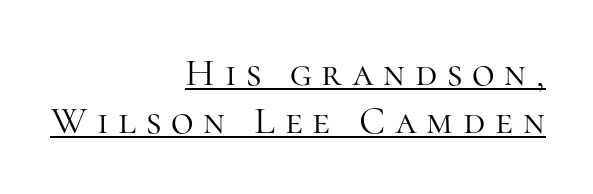
Q: Is the text bold? A: No.
Q: Is the text italic (slanted)? A: No, it is upright.
Q: Is the typeface a serif or a sans-serif typeface? A: Serif.
Q: Is the text underlined? A: Yes.
Q: How is the paragraph aligned? A: Right-aligned.
Q: Is the spacing between letters normal or unusually wide? A: Unusually wide.
Q: Width (condensed, normal, or wide)? A: Normal.
Q: Stroke contrast? A: High.
Q: x-height? A: Medium.
Q: Monospaced? A: No.
